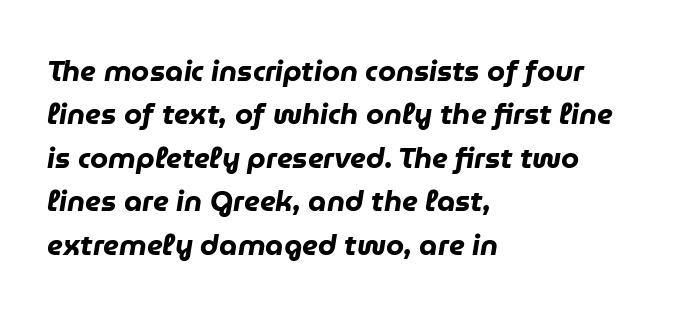
The image shows 29 px heavy type, italic (leaning right); set left-aligned, normal line spacing (1.5x), normal letter spacing, not underlined; low stroke contrast and a medium x-height.
